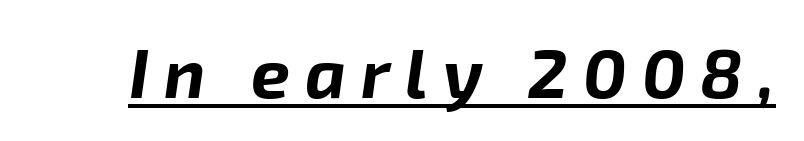
Q: Is the text bold? A: Yes.
Q: Is the text italic (slanted)? A: Yes, it leans right by about 8 degrees.
Q: Is the text underlined? A: Yes.
Q: Is the spacing between letters normal or unusually wide? A: Unusually wide.
Q: Width (condensed, normal, or wide)? A: Normal.
Q: Stroke contrast? A: Low.
Q: x-height? A: Medium.
Q: Monospaced? A: No.
